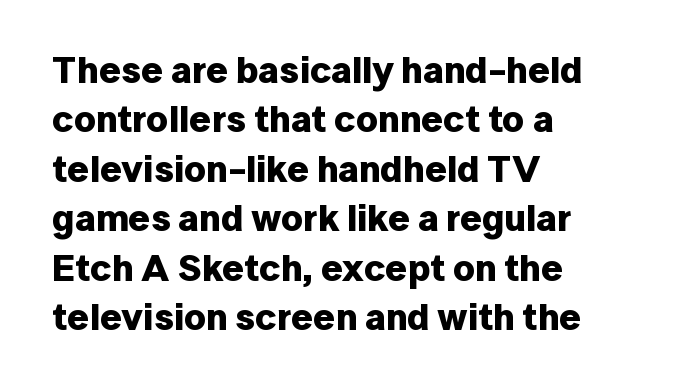
The image shows 38 px bold sans-serif type, upright; set left-aligned, normal line spacing (1.3x), normal letter spacing, not underlined; low stroke contrast and a medium x-height.
